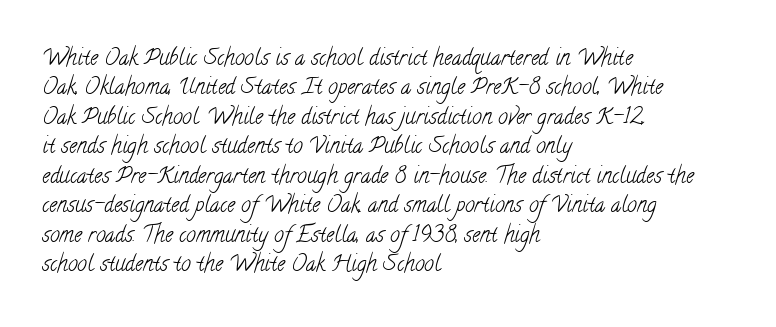
The image shows 22 px text type; set left-aligned, normal line spacing (1.34x), normal letter spacing, not underlined.
